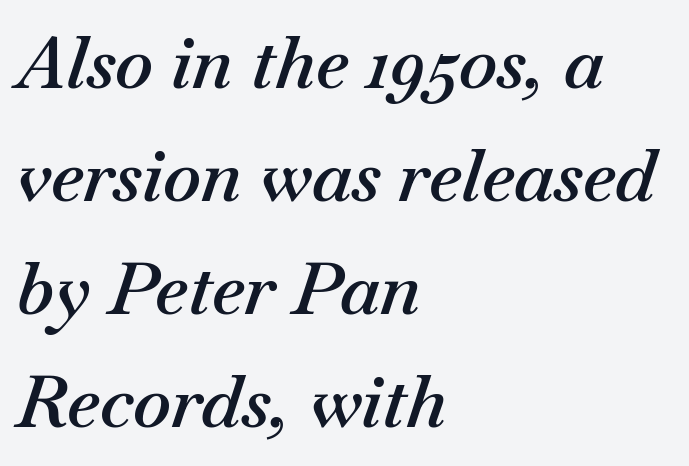
Q: Is the text bold? A: Semi-bold.
Q: Is the text italic (slanted)? A: Yes, it leans right by about 18 degrees.
Q: Is the text underlined? A: No.
Q: How is the paragraph aligned? A: Left-aligned.
Q: Is the spacing between letters normal or unusually wide? A: Normal.
Q: Is the spacing between lines tight, normal or loose? A: Normal.
Q: Width (condensed, normal, or wide)? A: Normal.
Q: Stroke contrast? A: Medium.
Q: x-height? A: Small.
Q: Monospaced? A: No.
